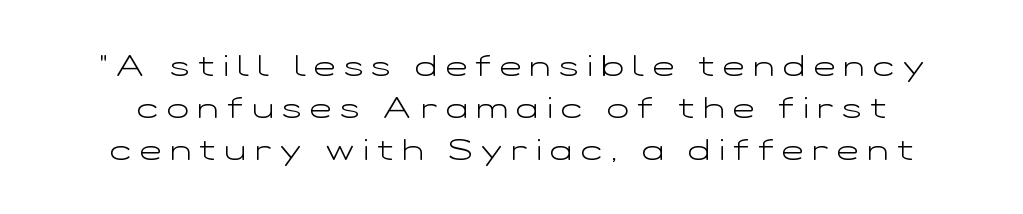
Look at the tracking — it's clearly loosened, letters drifting apart. Evenly set lines give the paragraph a standard silhouette. The font is comparable to plain body text, perhaps lighter. Here the designer chose a conventional face with non-uniform glyph widths. The designer went with a sans here, leaving each stem footless. Words float on clear page, feet unadorned.
